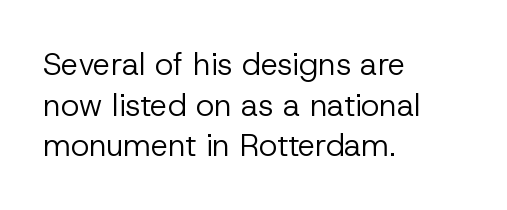
Q: Is the text bold? A: No.
Q: Is the text italic (slanted)? A: No, it is upright.
Q: Is the typeface a serif or a sans-serif typeface? A: Sans-serif.
Q: Is the text underlined? A: No.
Q: How is the paragraph aligned? A: Left-aligned.
Q: Is the spacing between letters normal or unusually wide? A: Normal.
Q: Is the spacing between lines tight, normal or loose? A: Normal.
Q: Width (condensed, normal, or wide)? A: Normal.
Q: Stroke contrast? A: Low.
Q: x-height? A: Medium.
Q: Monospaced? A: No.
